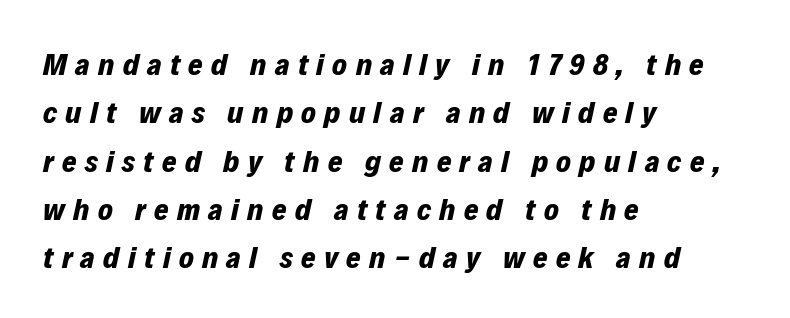
The image shows 31 px bold type, italic (leaning right); set left-aligned, normal line spacing (1.56x), unusually wide letter spacing (+0.27 em), not underlined; low stroke contrast and a medium x-height.
